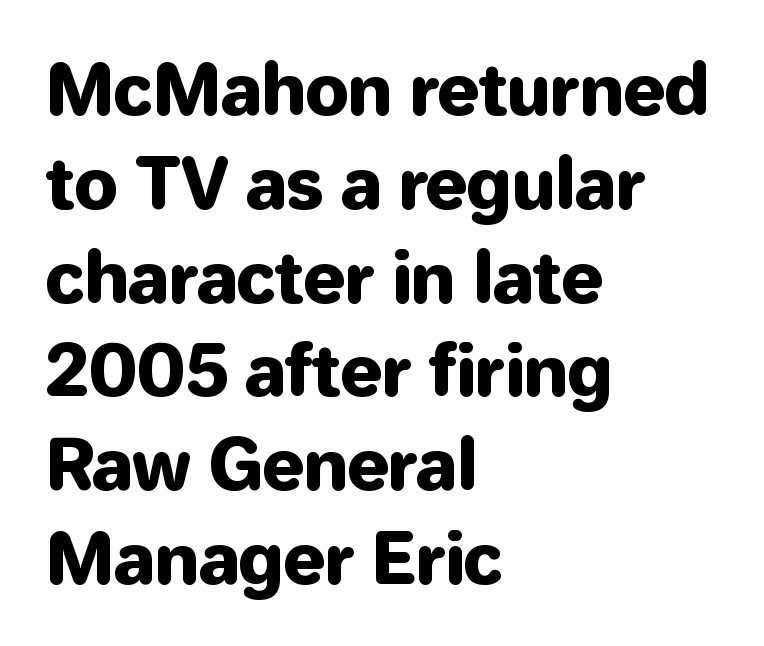
Q: Is the text italic (slanted)? A: No, it is upright.
Q: Is the typeface a serif or a sans-serif typeface? A: Sans-serif.
Q: Is the text underlined? A: No.
Q: How is the paragraph aligned? A: Left-aligned.
Q: Is the spacing between letters normal or unusually wide? A: Normal.
Q: Is the spacing between lines tight, normal or loose? A: Normal.
Q: Width (condensed, normal, or wide)? A: Normal.
Q: Stroke contrast? A: Low.
Q: x-height? A: Medium.
Q: Monospaced? A: No.
